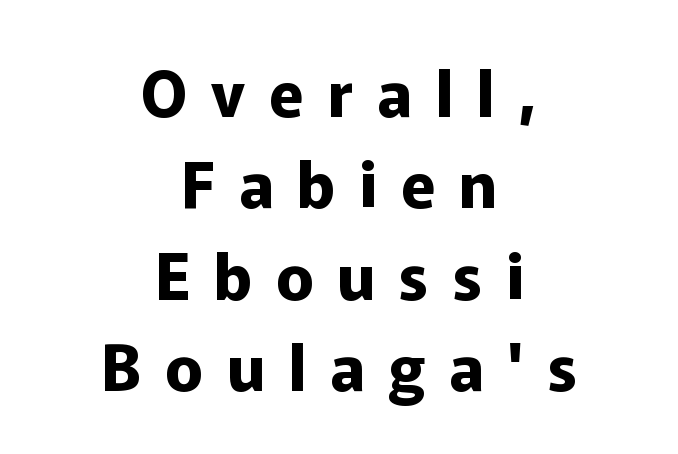
{"serif": "no", "italic": "no", "bold": "yes", "weight": "bold", "width": "normal", "stroke_contrast": "low", "x_height": "medium", "monospaced": "no", "underline": "no", "align": "center", "line_spacing": "normal", "line_spacing_ratio": 1.45, "letter_spacing": "wide", "letter_spacing_em": 0.38, "glyph_px": 63}
